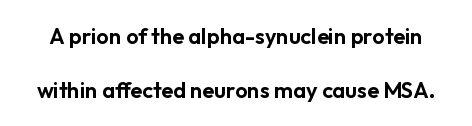
Posture: straight, roman, zero tilt. Characters follow at the spacing the type designer built in. The space directly below the letters is spotless. This block would shrink considerably if given ordinary leading; it's expanded now.
